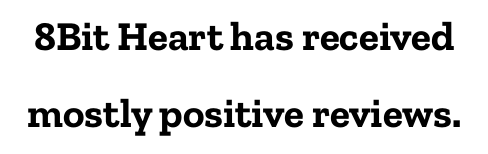
Is this a fixed-width face? No — the glyphs have proportional, varying widths. This rendering employs a face with finishing strokes, i.e., a serif. These lines were composed using upright roman letters. This is heavy type, rendered in bold. Short note: letters normally spaced. Words float on clear page, feet unadorned.
